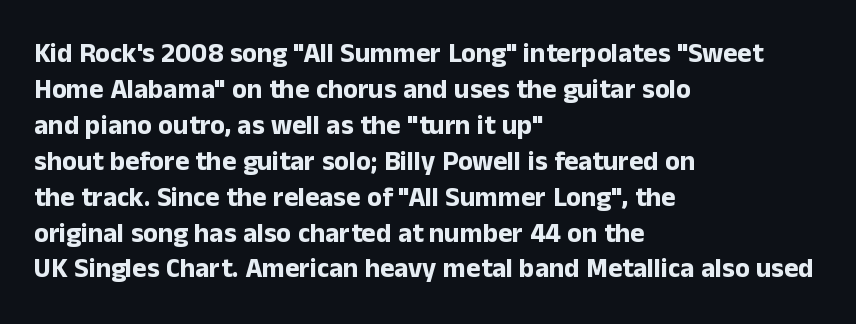
The image shows 27 px bold type, upright; set left-aligned, normal line spacing (1.33x), normal letter spacing, not underlined.
